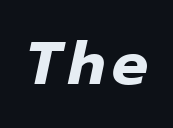
{"italic": "yes", "lean": "right", "slant_degrees": 12, "bold": "yes", "weight": "heavy", "width": "normal", "stroke_contrast": "low", "x_height": "medium", "monospaced": "no", "underline": "no", "glyph_px": 60}
